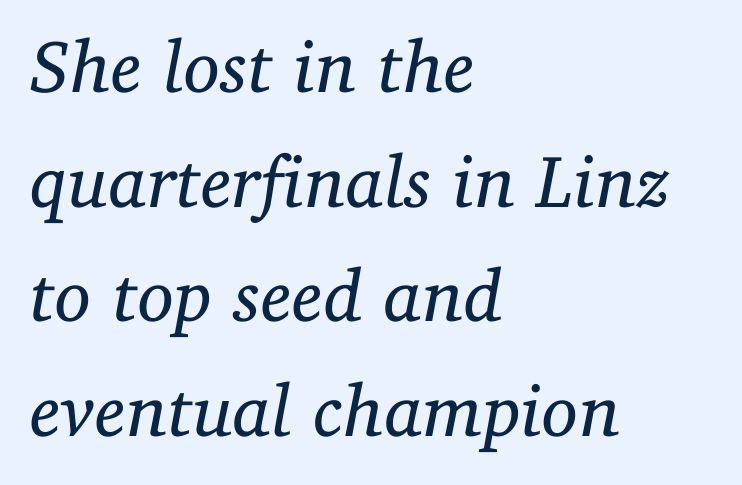
The image shows 74 px regular-weight serif type, italic (leaning right); set left-aligned, normal line spacing (1.55x), normal letter spacing, not underlined; low stroke contrast and a medium x-height.
